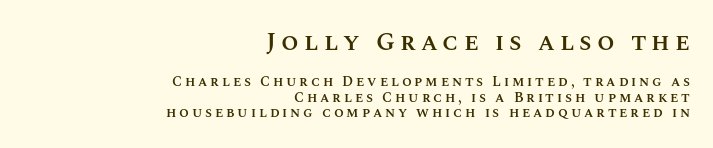
The image shows 25 px text type, upright; set right-aligned, tight line spacing (1.12x), unusually wide letter spacing (+0.2 em), not underlined; the first (top) block is 1.79x larger.
